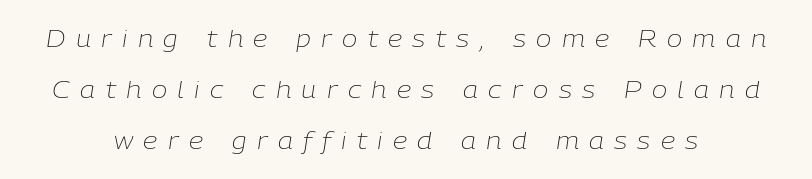
Tracking here is generous; glyphs stand well apart from one another. The typography opts for an oblique posture over an upright one. If you measured baseline to baseline, you'd find a long distance. The space beneath each line is pristine and unruled. Think standard paragraph weight, or any step lighter than that. Visually the block forms a symmetrical silhouette, jagged on both flanks.
